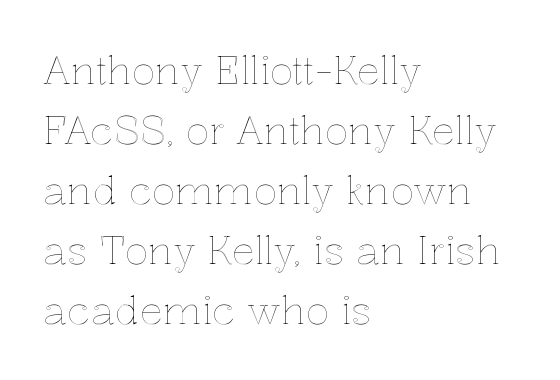
The image shows 39 px text type, upright; set left-aligned, normal line spacing (1.54x), normal letter spacing, not underlined; a medium x-height.
